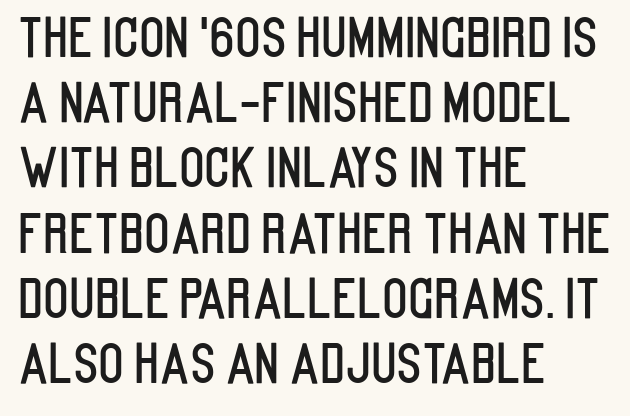
The image shows 53 px condensed sans-serif type, upright; set left-aligned, line spacing 1.23x, normal letter spacing, not underlined; low stroke contrast and a large x-height.
